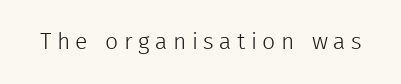
Q: Is the text bold? A: No.
Q: Is the text italic (slanted)? A: No, it is upright.
Q: Is the text underlined? A: No.
Q: Is the spacing between letters normal or unusually wide? A: Unusually wide.
